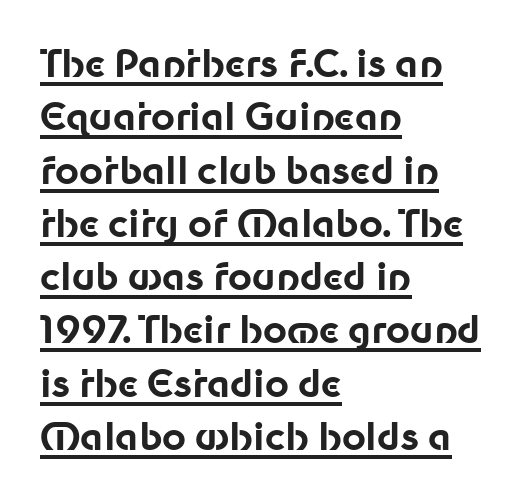
The face used here is rendered with its standard letterfit. The face used here has the dense, thick strokes of a bold. Caption: multi-line text, flush left, ragged right. Underlined type. The passage shown is typed in a proportional face where columns would drift. What's the leading like? Ordinary, nothing unusual.
